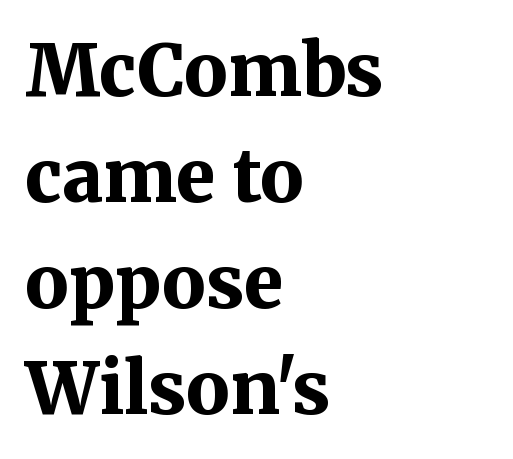
Posture: upright roman. Lines of text with bare space underneath. Note: serifs present on the glyphs. Caption: multi-line text, flush left, ragged right. Here the designer chose a conventional face with non-uniform glyph widths.
